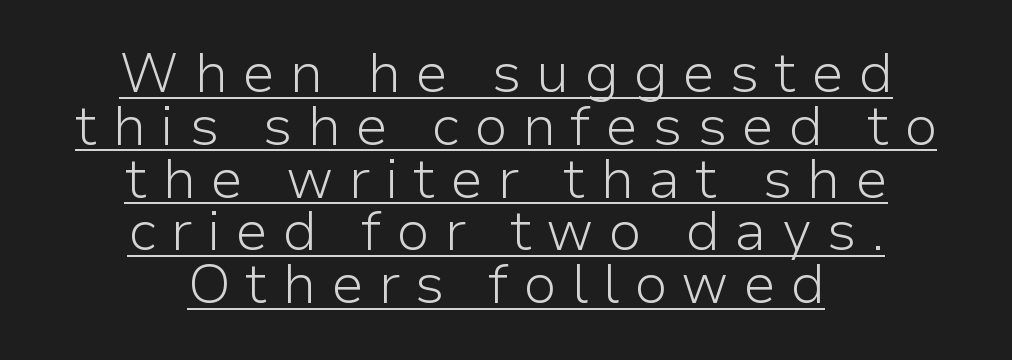
Q: Is the text bold? A: No.
Q: Is the text italic (slanted)? A: No, it is upright.
Q: Is the typeface a serif or a sans-serif typeface? A: Sans-serif.
Q: Is the text underlined? A: Yes.
Q: How is the paragraph aligned? A: Centered.
Q: Is the spacing between letters normal or unusually wide? A: Unusually wide.
Q: Is the spacing between lines tight, normal or loose? A: Tight.
Q: Width (condensed, normal, or wide)? A: Normal.
Q: Stroke contrast? A: Low.
Q: x-height? A: Medium.
Q: Monospaced? A: No.
